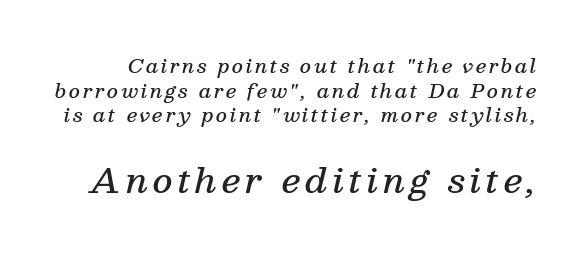
The image shows 34 px semibold serif type, italic (leaning right); set normal line spacing (1.3x), not underlined; the second (bottom) block is 1.79x larger; medium stroke contrast and a medium x-height.
